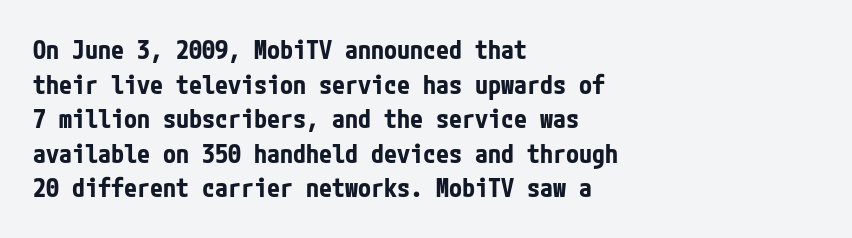
Do the letters lean? They stand straight. Standard letterfit; no display-style spreading of the glyphs. The strip under each line holds only bare page. The rendering anchors every line to the left-hand side. The glyphs have the mass of a bold cut. Quick note: interline space is typical.
